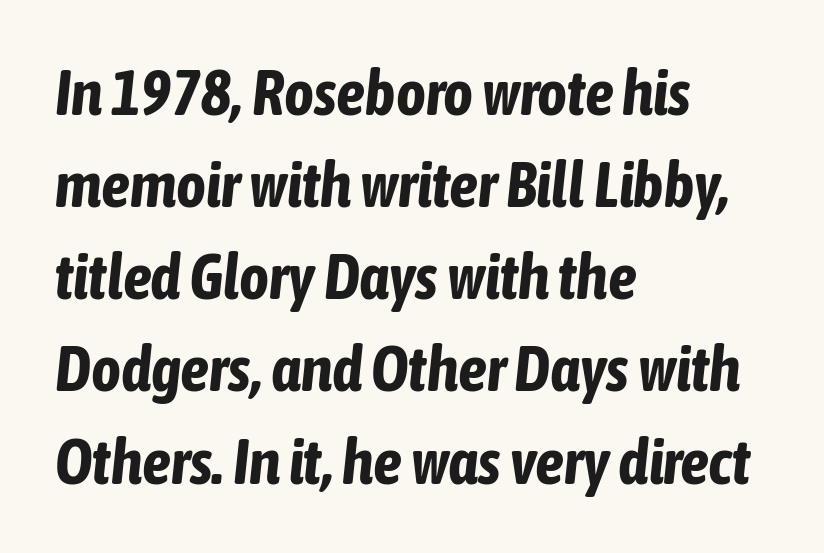
Q: Is the text bold? A: Yes.
Q: Is the text italic (slanted)? A: Yes, it leans right by about 6 degrees.
Q: Is the text underlined? A: No.
Q: How is the paragraph aligned? A: Left-aligned.
Q: Is the spacing between letters normal or unusually wide? A: Normal.
Q: Is the spacing between lines tight, normal or loose? A: Normal.
Q: Width (condensed, normal, or wide)? A: Condensed.
Q: Stroke contrast? A: Low.
Q: x-height? A: Medium.
Q: Monospaced? A: No.
